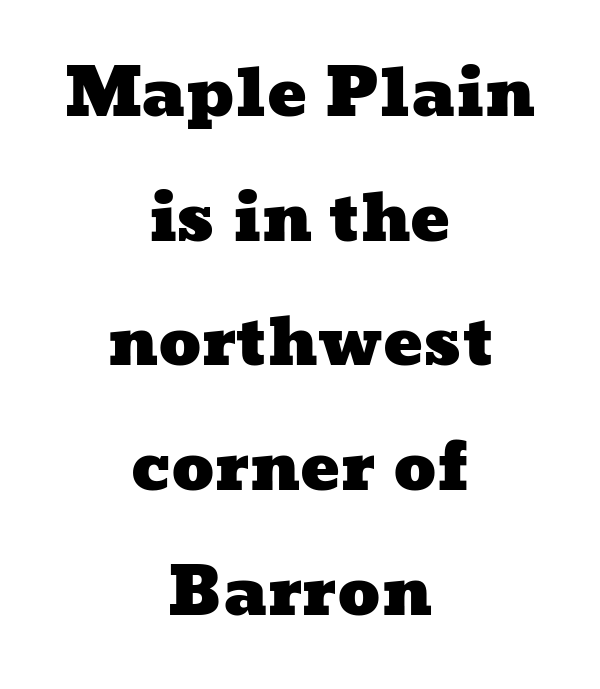
{"width": "wide", "stroke_contrast": "low", "x_height": "medium", "monospaced": "no", "underline": "no", "align": "center", "line_spacing_ratio": 1.89, "letter_spacing": "normal", "letter_spacing_em": 0.0, "glyph_px": 66}
